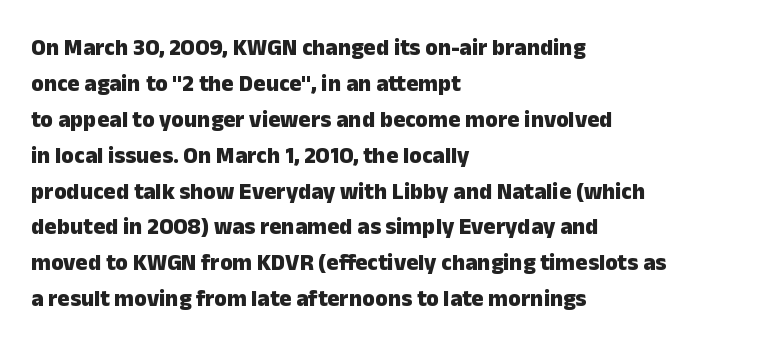
The line-height multiplier appears to be the usual default. Plain, unruled lines of type. The type is set solid horizontally, with unmodified tracking. Horizontal alignment here is leftward, the default for most running prose. Does the weight exceed regular? Yes, all the way to bold.
